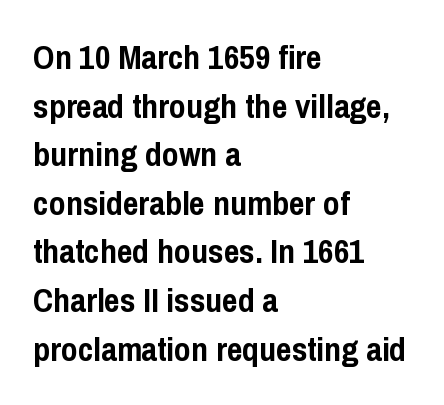
{"serif": "no", "italic": "no", "bold": "yes", "weight": "semibold", "width": "condensed", "stroke_contrast": "low", "x_height": "medium", "monospaced": "no", "underline": "no", "align": "left", "line_spacing": "normal", "line_spacing_ratio": 1.43, "letter_spacing": "normal", "letter_spacing_em": 0.0, "glyph_px": 34}
